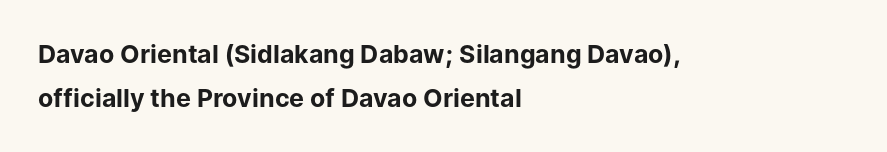
The image shows 25 px bold type, upright; set left-aligned, line spacing 1.76x, normal letter spacing, not underlined.
